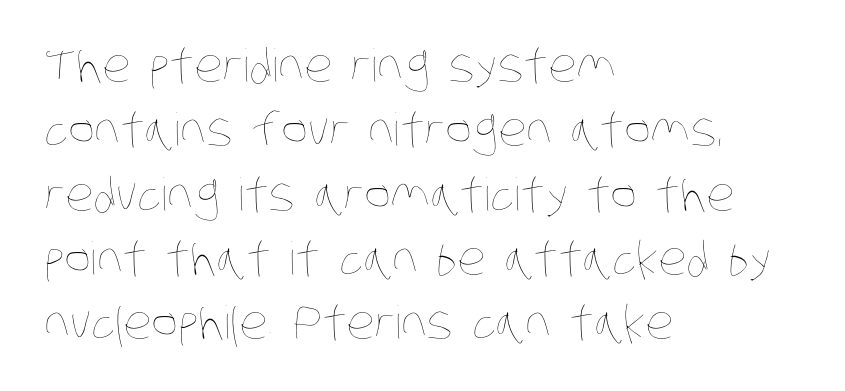
Q: Is the text bold? A: No.
Q: Is the text underlined? A: No.
Q: How is the paragraph aligned? A: Left-aligned.
Q: Is the spacing between letters normal or unusually wide? A: Normal.
Q: Is the spacing between lines tight, normal or loose? A: Normal.
Q: Width (condensed, normal, or wide)? A: Condensed.
Q: Stroke contrast? A: Low.
Q: x-height? A: Large.
Q: Monospaced? A: No.
